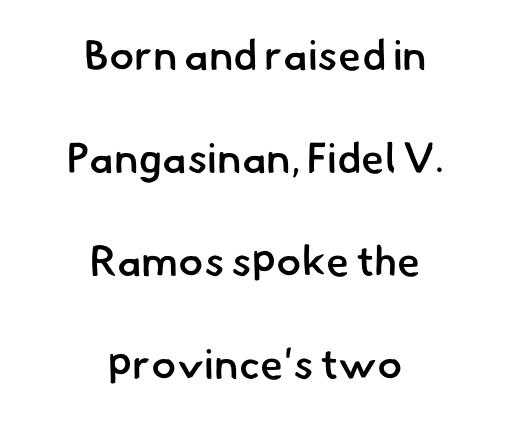
{"serif": "no", "bold": "semi", "weight": "semibold", "width": "normal", "stroke_contrast": "low", "x_height": "small", "monospaced": "no", "underline": "no", "align": "center", "line_spacing": "loose", "line_spacing_ratio": 2.45, "letter_spacing": "normal", "letter_spacing_em": 0.0, "glyph_px": 42}
